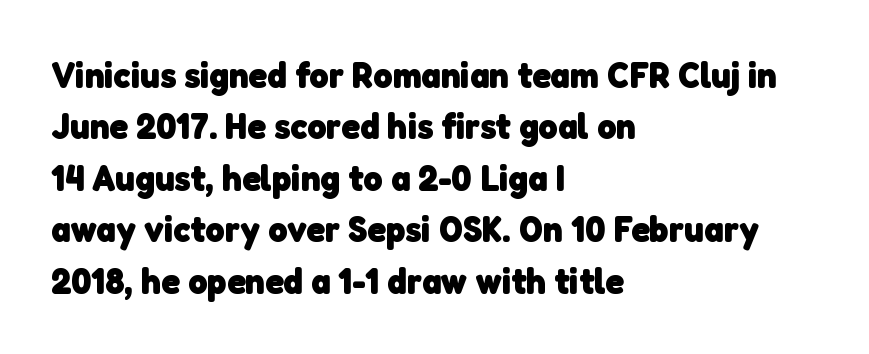
The string is rendered with underlining switched off. This rendering employs a face without finishing strokes, i.e., a sans-serif. A full-strength bold gives these letters their thick strokes. Normally led — the rows are evenly, conventionally spaced. A typesetter would call this proportional, since set widths differ per character.
